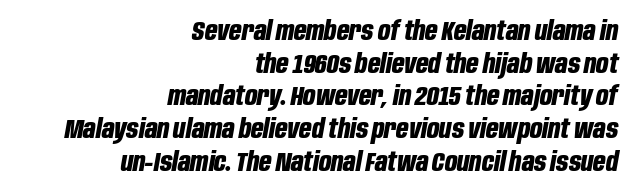
{"italic": "yes", "lean": "right", "slant_degrees": 10, "bold": "yes", "underline": "no", "align": "right", "line_spacing_ratio": 1.21, "letter_spacing": "normal", "letter_spacing_em": 0.0, "glyph_px": 27}
